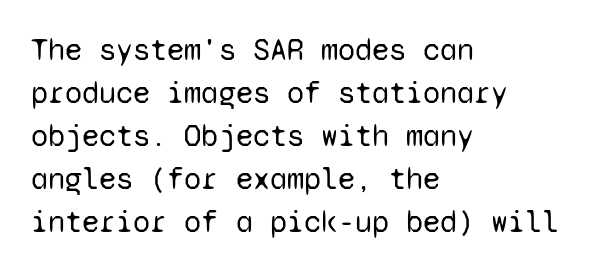
The image shows 31 px regular-weight sans-serif type, upright, monospaced; set left-aligned, normal line spacing (1.39x), normal letter spacing, not underlined; low stroke contrast and a medium x-height.
